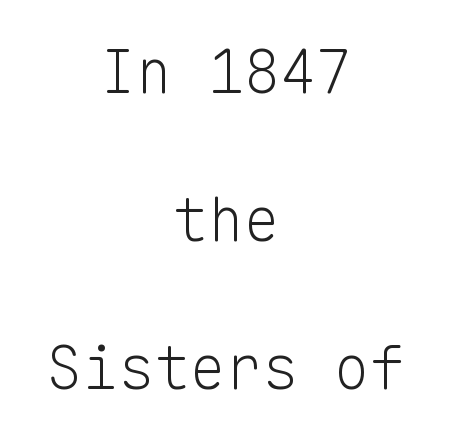
Regarding serifs, this sample does without them. In CSS terms this would be text-align: center. Characters remain perfectly vertical along every line. Nothing unusual about the tracking: characters are spaced as the font intends. Looks like terminal output: every glyph gets an equal slot. Nobody drew a line under any word here.
